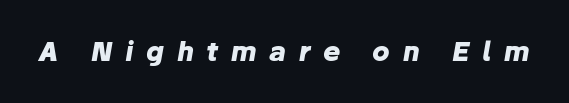
{"italic": "yes", "lean": "right", "slant_degrees": 10, "bold": "yes", "underline": "no", "letter_spacing": "wide", "letter_spacing_em": 0.49, "glyph_px": 26}
